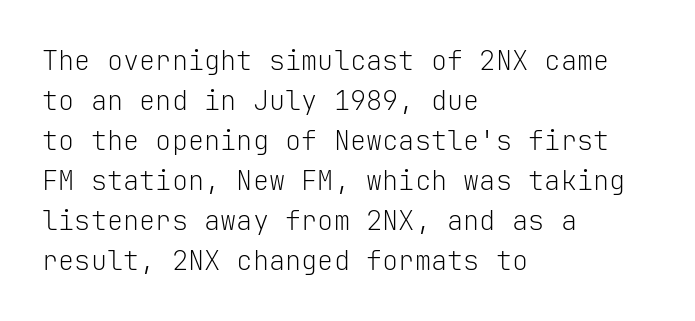
Italic: no, the glyphs are upright roman. Observe the ordinary spacing: letters are neighbours, not strangers. Line spacing here is normal. The zone under the glyphs is completely vacant. These lines stack with their left ends in a neat column.
